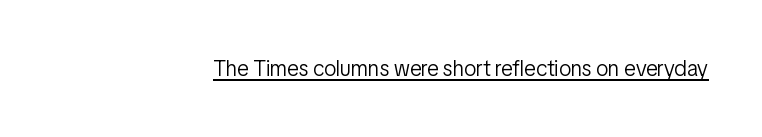
{"italic": "no", "bold": "no", "underline": "yes", "letter_spacing": "normal", "letter_spacing_em": 0.0, "glyph_px": 22}
